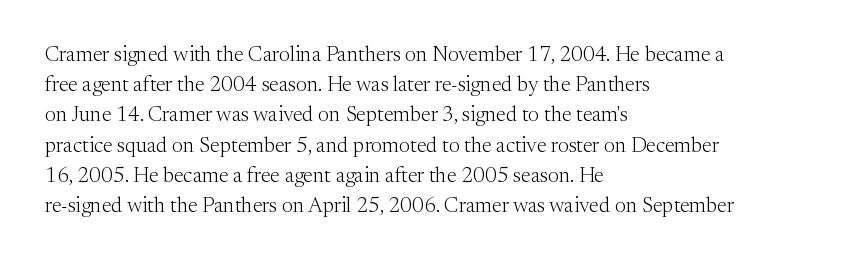
Regarding leading, the lines here are spaced in the standard way. Underline: absent. A classic flush-left, rag-right setting is used for this passage. Every character sits straight up, as roman type does.
